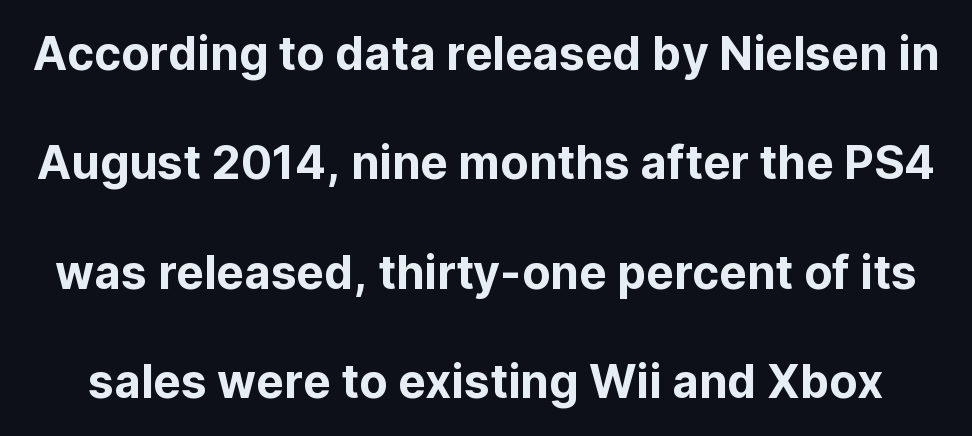
{"serif": "no", "italic": "no", "width": "normal", "stroke_contrast": "low", "x_height": "medium", "monospaced": "no", "underline": "no", "line_spacing": "loose", "line_spacing_ratio": 2.38, "letter_spacing": "normal", "letter_spacing_em": 0.0, "glyph_px": 46}
